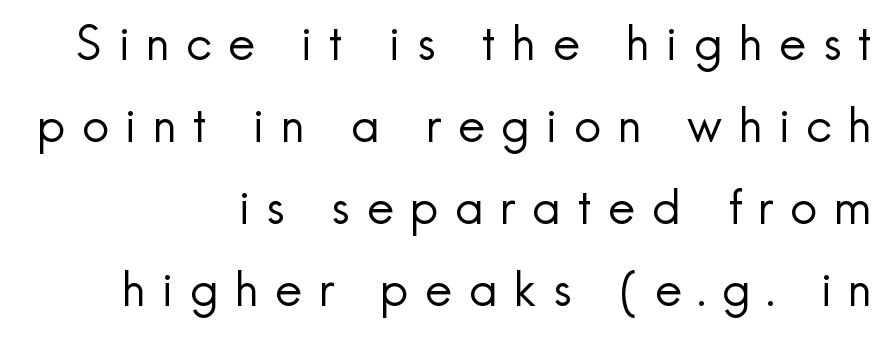
The image shows 48 px regular-weight sans-serif type, upright; set right-aligned, line spacing 1.71x, unusually wide letter spacing (+0.34 em), not underlined; a small x-height.
